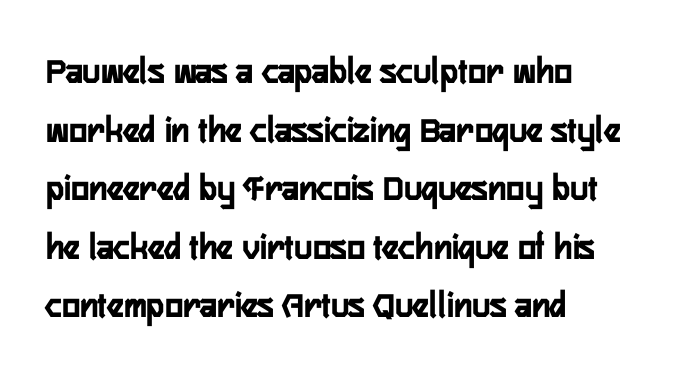
Q: Is the text italic (slanted)? A: No, it is upright.
Q: Is the typeface a serif or a sans-serif typeface? A: Sans-serif.
Q: Is the text underlined? A: No.
Q: How is the paragraph aligned? A: Left-aligned.
Q: Is the spacing between letters normal or unusually wide? A: Normal.
Q: Is the spacing between lines tight, normal or loose? A: Normal.
Q: Width (condensed, normal, or wide)? A: Condensed.
Q: Stroke contrast? A: Low.
Q: x-height? A: Medium.
Q: Monospaced? A: No.
